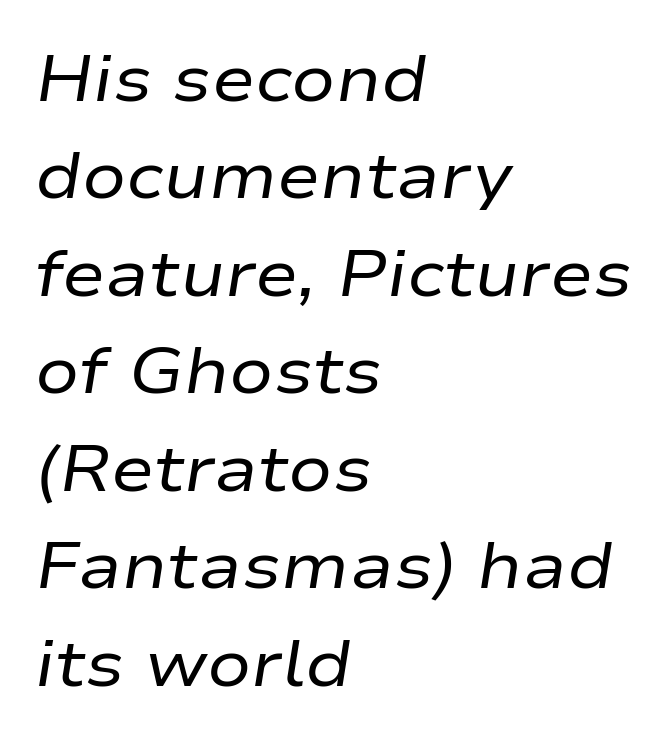
The image shows 65 px regular-weight, wide type, italic (leaning right); set left-aligned, normal line spacing (1.5x), normal letter spacing, not underlined; low stroke contrast and a medium x-height.
